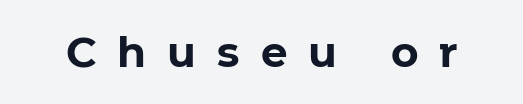
The image shows 42 px bold sans-serif type, upright; set unusually wide letter spacing (+0.5 em), not underlined; low stroke contrast and a medium x-height.
